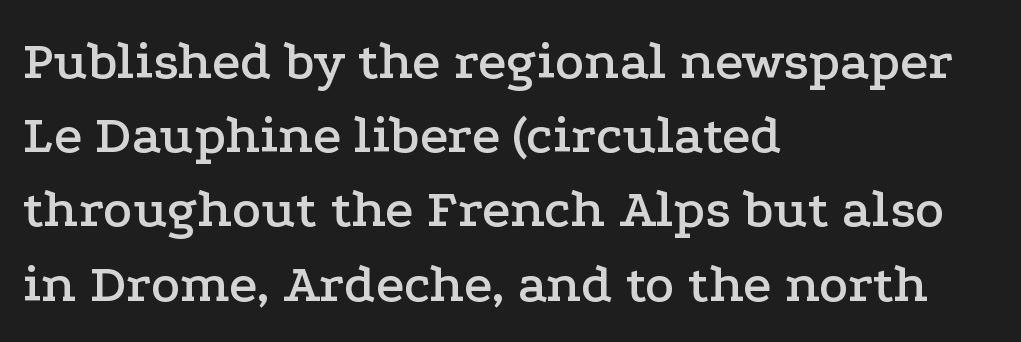
{"serif": "yes", "italic": "no", "width": "wide", "stroke_contrast": "low", "x_height": "medium", "monospaced": "no", "underline": "no", "align": "left", "line_spacing": "normal", "line_spacing_ratio": 1.35, "letter_spacing": "normal", "letter_spacing_em": 0.0, "glyph_px": 55}
